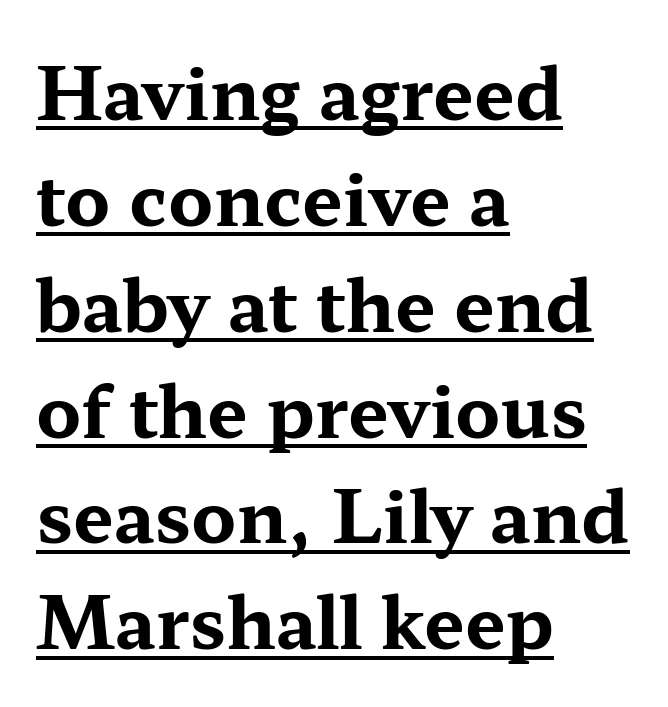
Left-aligned paragraph, ragged on the right. The line texture is even and compact thanks to regular tracking. Emphasis is given by a line drawn under the lettering. Caption: bold face, heavy strokes.
